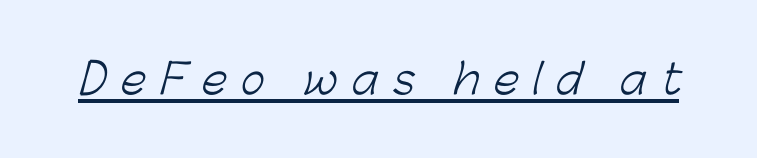
The rendered words wear a rule along their underside. Serifs: no, the terminals of the letterforms are clean. The characters are drawn with everyday or finer stroke widths. A typesetter would call this proportional, since set widths differ per character.
